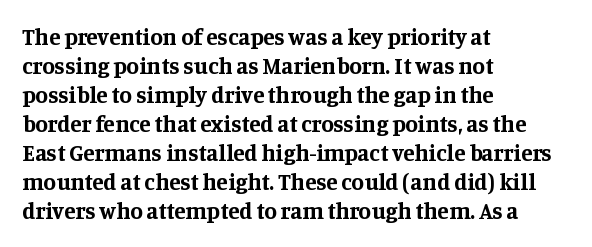
{"italic": "no", "bold": "yes", "underline": "no", "align": "left", "line_spacing": "normal", "line_spacing_ratio": 1.26, "letter_spacing": "normal", "letter_spacing_em": 0.0, "glyph_px": 23}
